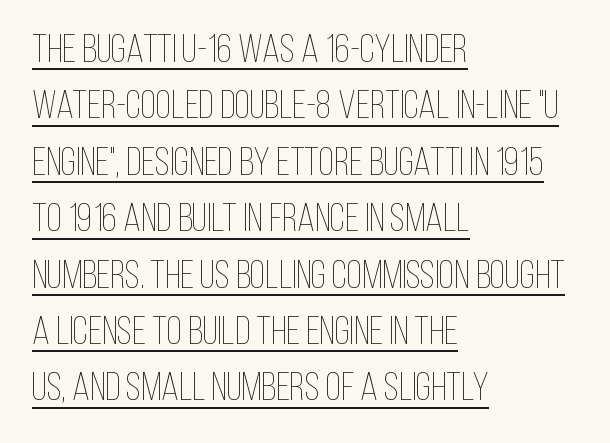
The image shows 40 px thin, condensed type, upright; set left-aligned, normal line spacing (1.41x), normal letter spacing, underlined; low stroke contrast and a large x-height.
